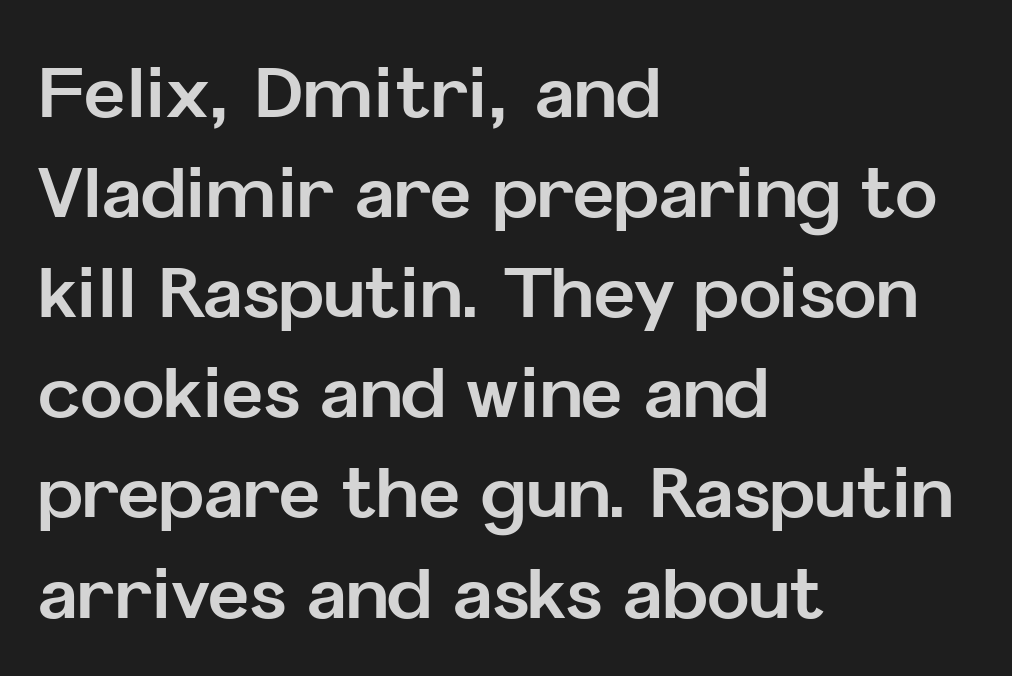
{"serif": "no", "italic": "no", "bold": "yes", "weight": "bold", "width": "normal", "stroke_contrast": "low", "x_height": "medium", "monospaced": "no", "underline": "no", "align": "left", "line_spacing": "normal", "line_spacing_ratio": 1.41, "letter_spacing": "normal", "letter_spacing_em": 0.0, "glyph_px": 71}
